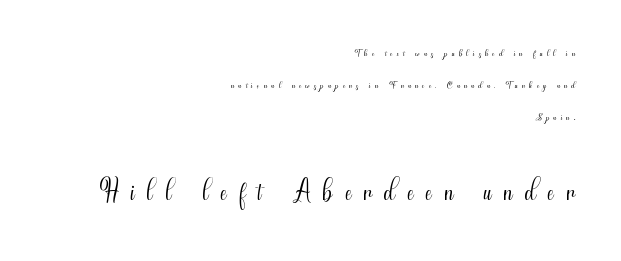
Q: Is the text bold? A: No.
Q: Is the text italic (slanted)? A: Yes.
Q: Is the typeface a serif or a sans-serif typeface? A: Sans-serif.
Q: Is the text underlined? A: No.
Q: How is the paragraph aligned? A: Right-aligned.
Q: Is the spacing between letters normal or unusually wide? A: Unusually wide.
Q: Is the spacing between lines tight, normal or loose? A: Loose.
Q: Which block of text is set in a larger size, the first (top) or the second (bottom)? A: The second (bottom) one.
Q: Width (condensed, normal, or wide)? A: Condensed.
Q: Stroke contrast? A: Medium.
Q: x-height? A: Small.
Q: Monospaced? A: No.
